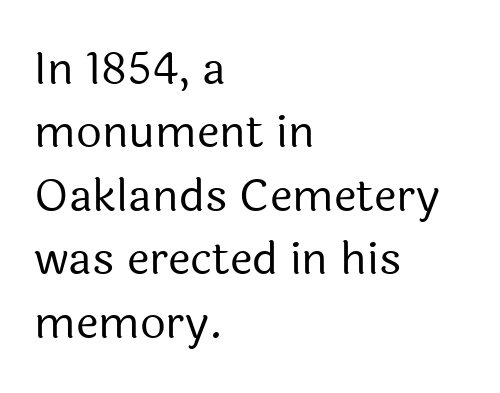
The image shows 45 px regular-weight sans-serif type, upright; set left-aligned, normal line spacing (1.41x), normal letter spacing, not underlined; a medium x-height.
